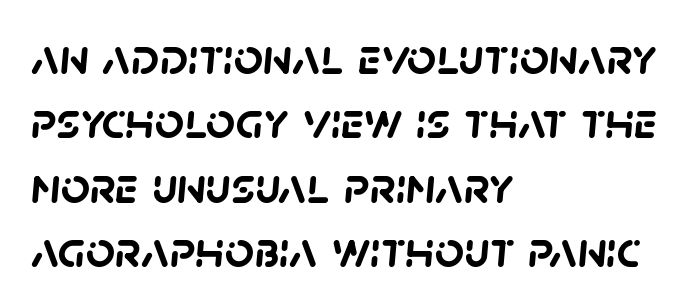
The image shows 51 px semibold sans-serif type; set left-aligned, normal line spacing (1.26x), normal letter spacing, not underlined; low stroke contrast and a large x-height.
